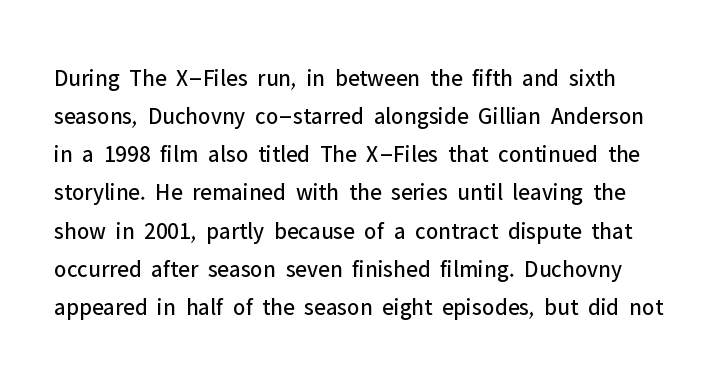
The image shows 24 px text type, upright; set normal line spacing (1.59x), normal letter spacing, not underlined.
